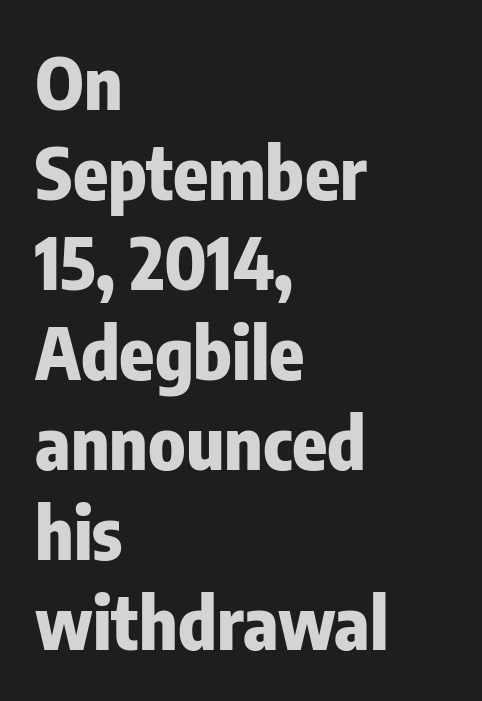
The image shows 72 px heavy, condensed sans-serif type, upright; set left-aligned, normal line spacing (1.25x), normal letter spacing, not underlined; low stroke contrast and a medium x-height.
